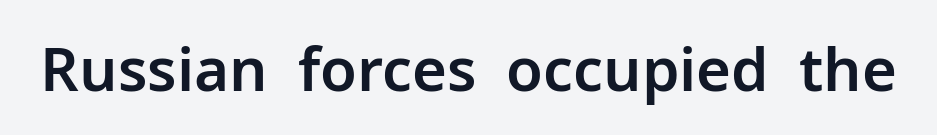
The image shows 60 px sans-serif type, upright; set normal letter spacing, not underlined; low stroke contrast and a medium x-height.
